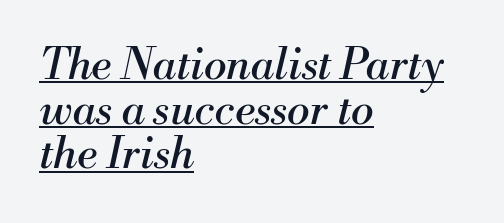
{"serif": "yes", "italic": "yes", "lean": "right", "slant_degrees": 13, "bold": "no", "weight": "regular", "width": "normal", "stroke_contrast": "medium", "x_height": "small", "monospaced": "no", "underline": "yes", "align": "left", "line_spacing": "tight", "line_spacing_ratio": 1.04, "letter_spacing": "normal", "letter_spacing_em": 0.0, "glyph_px": 43}
